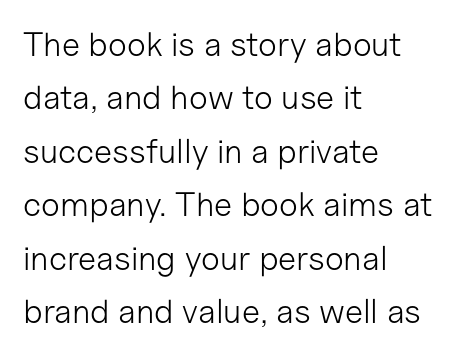
A typesetter would call this proportional, since set widths differ per character. Caption: standard tracking, unaltered. Reading down the column, the eye jumps a familiar distance to each next line. Notice how the stems are strictly vertical — no italics here.
